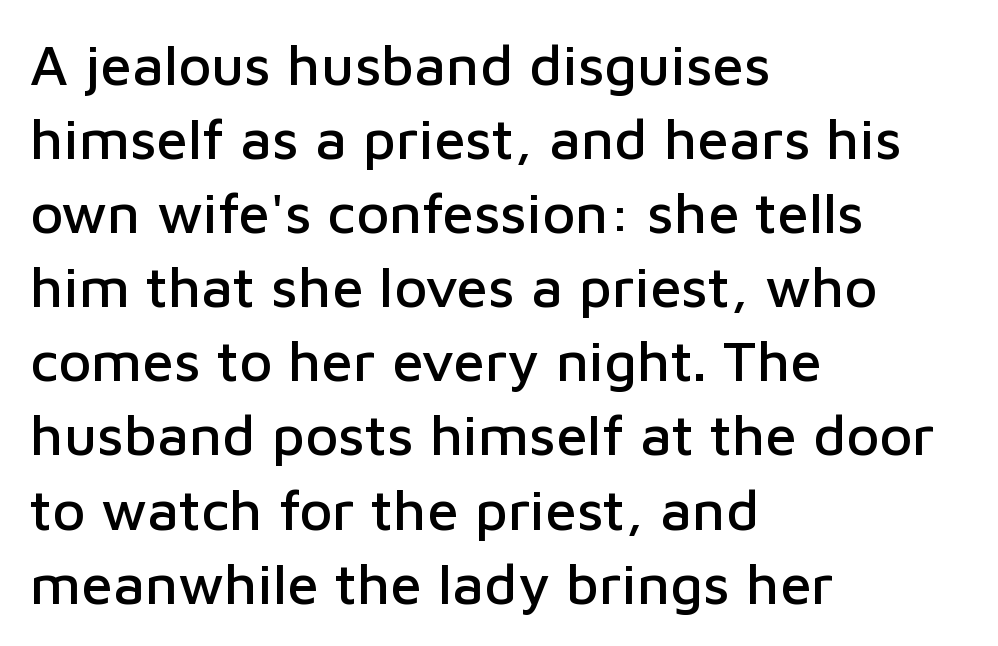
The image shows 57 px sans-serif type, upright; set left-aligned, normal line spacing (1.3x), normal letter spacing, not underlined; low stroke contrast and a medium x-height.
